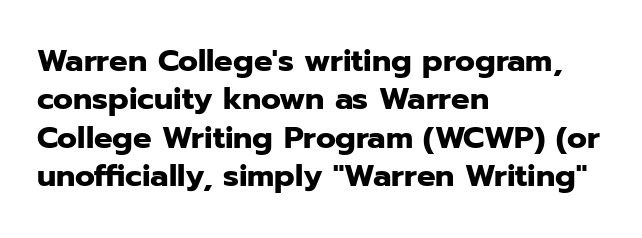
The image shows 31 px heavy sans-serif type, upright; set left-aligned, line spacing 1.24x, normal letter spacing, not underlined; low stroke contrast and a medium x-height.
